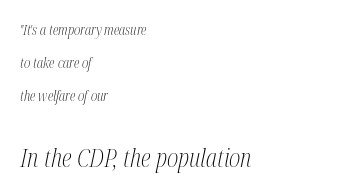
{"italic": "yes", "lean": "right", "slant_degrees": 12, "bold": "no", "underline": "no", "align": "left", "line_spacing": "loose", "line_spacing_ratio": 2.37, "letter_spacing": "normal", "letter_spacing_em": 0.0, "larger_block": "second", "size_ratio": 1.79, "glyph_px": 25}
